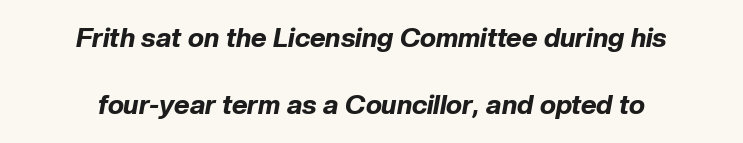
Q: Is the text bold? A: Yes.
Q: Is the text italic (slanted)? A: Yes, it leans right by about 10 degrees.
Q: Is the text underlined? A: No.
Q: How is the paragraph aligned? A: Centered.
Q: Is the spacing between letters normal or unusually wide? A: Normal.
Q: Is the spacing between lines tight, normal or loose? A: Loose.
